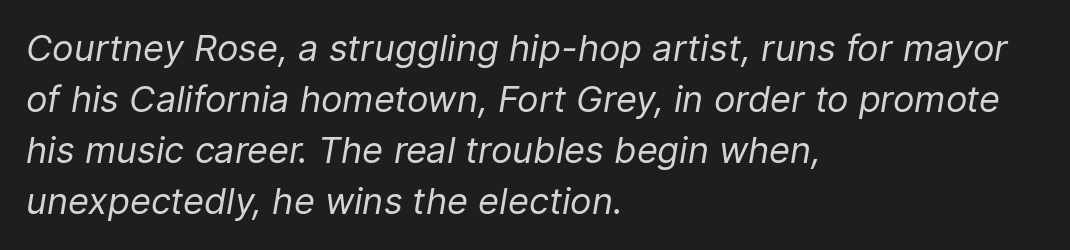
The image shows 36 px regular-weight type, italic (leaning right); set left-aligned, normal line spacing (1.42x), normal letter spacing, not underlined; low stroke contrast and a medium x-height.
